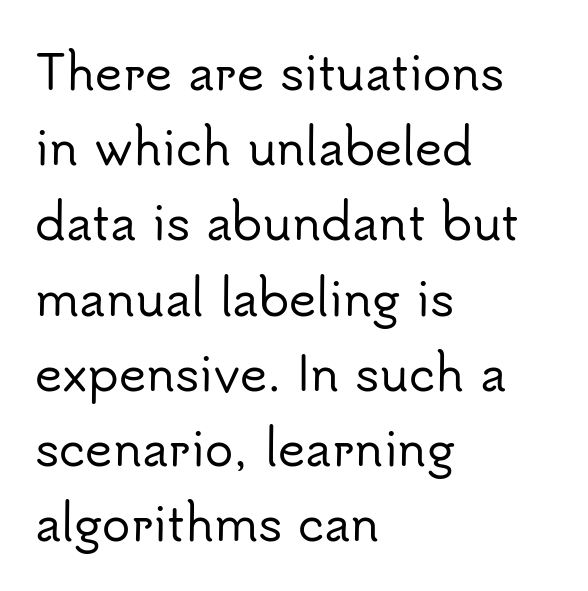
A clean baseline with only descenders dipping below it. The line-height multiplier appears to be the usual default. There is no visible air inserted between adjacent glyphs. Posture: straight, roman, zero tilt. Notice how the passage keeps a crisp vertical edge on the left only.
